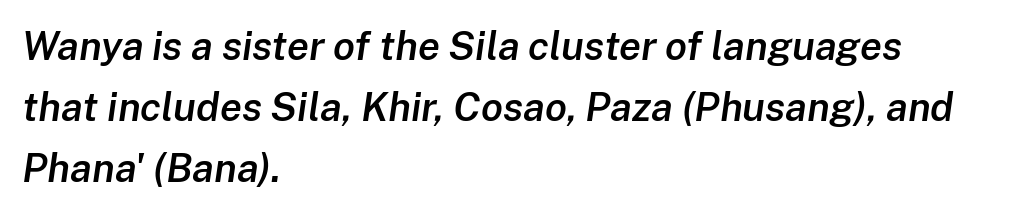
The image shows 40 px semibold type, italic (leaning right); set left-aligned, normal line spacing (1.53x), normal letter spacing, not underlined; low stroke contrast and a medium x-height.
